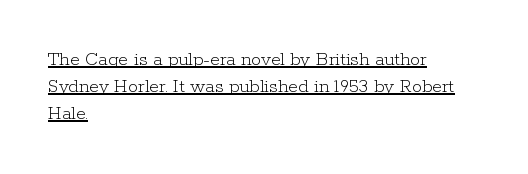
The lettering is marked with a stroke running underneath it. In terms of posture, this sample is upright. No extra ink here — the face is not bold. The designer left line spacing at the default. The text block is weighted toward the left margin, trailing off unevenly rightward. What stands out about the letter spacing? Nothing — it is the standard amount.
